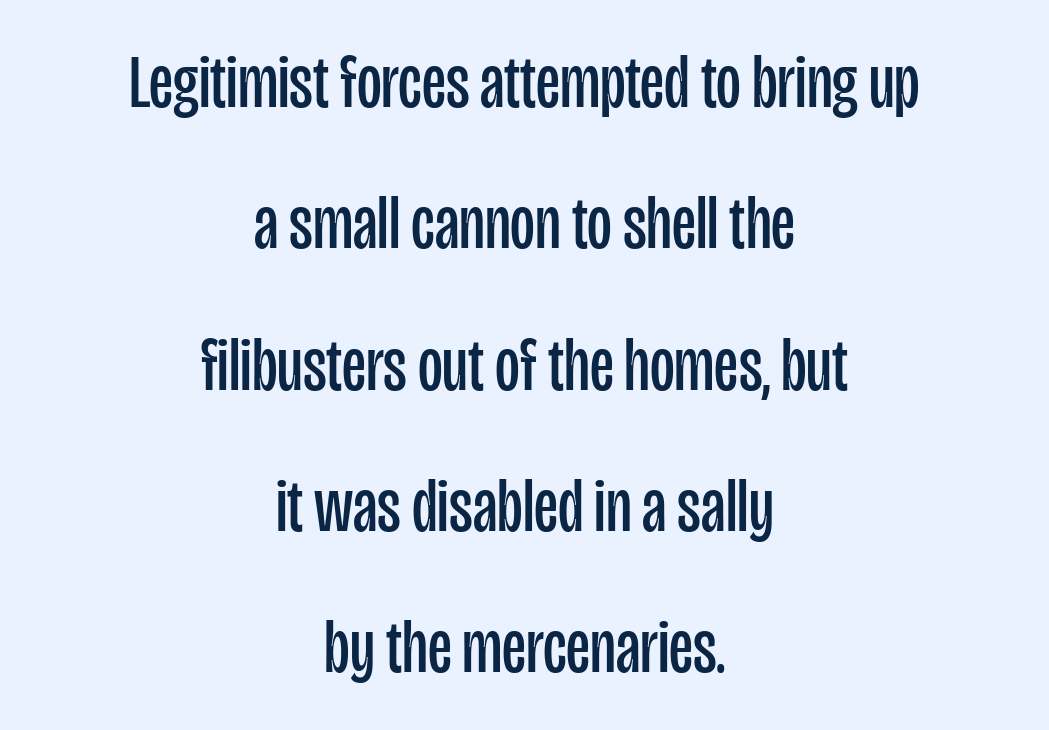
Q: Is the text bold? A: No.
Q: Is the text italic (slanted)? A: No, it is upright.
Q: Is the typeface a serif or a sans-serif typeface? A: Sans-serif.
Q: Is the text underlined? A: No.
Q: How is the paragraph aligned? A: Centered.
Q: Is the spacing between letters normal or unusually wide? A: Normal.
Q: Width (condensed, normal, or wide)? A: Condensed.
Q: Stroke contrast? A: Low.
Q: x-height? A: Large.
Q: Monospaced? A: No.
